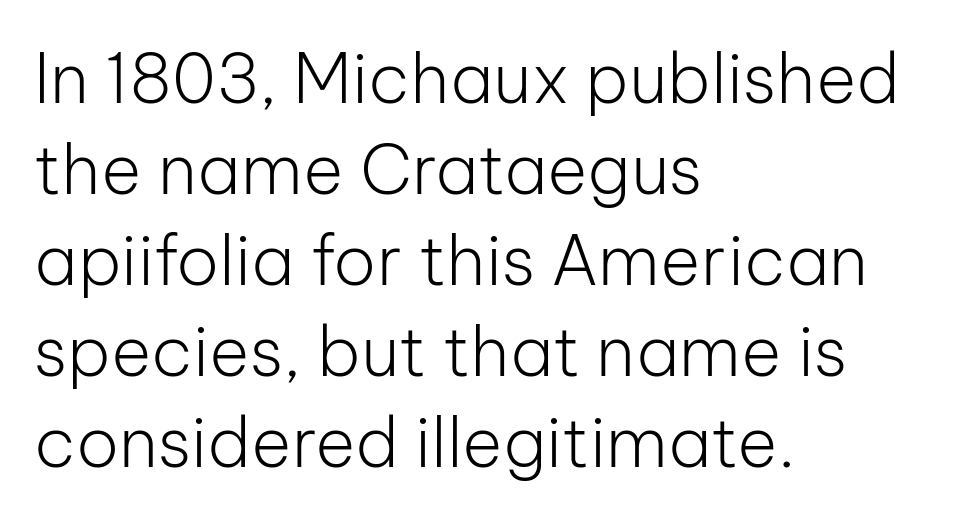
Q: Is the text bold? A: No.
Q: Is the text italic (slanted)? A: No, it is upright.
Q: Is the typeface a serif or a sans-serif typeface? A: Sans-serif.
Q: Is the text underlined? A: No.
Q: How is the paragraph aligned? A: Left-aligned.
Q: Is the spacing between letters normal or unusually wide? A: Normal.
Q: Is the spacing between lines tight, normal or loose? A: Normal.
Q: Width (condensed, normal, or wide)? A: Normal.
Q: Stroke contrast? A: Low.
Q: x-height? A: Medium.
Q: Monospaced? A: No.
